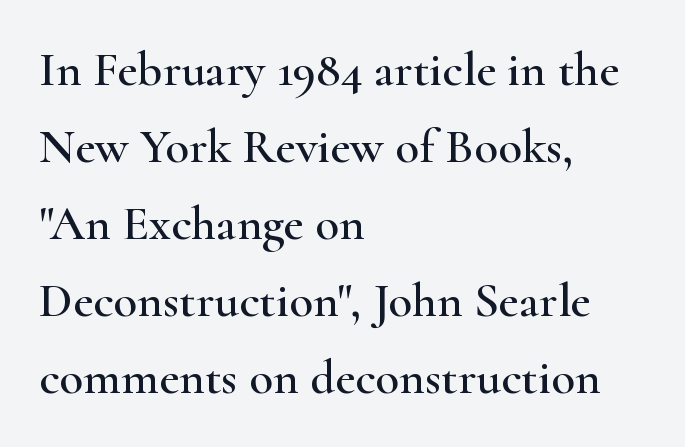
{"serif": "yes", "italic": "no", "width": "wide", "stroke_contrast": "high", "x_height": "small", "monospaced": "no", "underline": "no", "align": "left", "line_spacing": "normal", "line_spacing_ratio": 1.57, "letter_spacing": "normal", "letter_spacing_em": 0.0, "glyph_px": 49}
